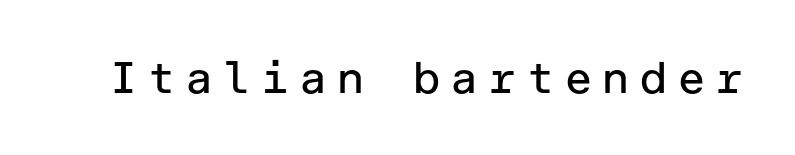
{"serif": "no", "italic": "no", "bold": "no", "weight": "regular", "width": "normal", "stroke_contrast": "low", "x_height": "medium", "underline": "no", "letter_spacing": "wide", "letter_spacing_em": 0.2, "glyph_px": 44}
